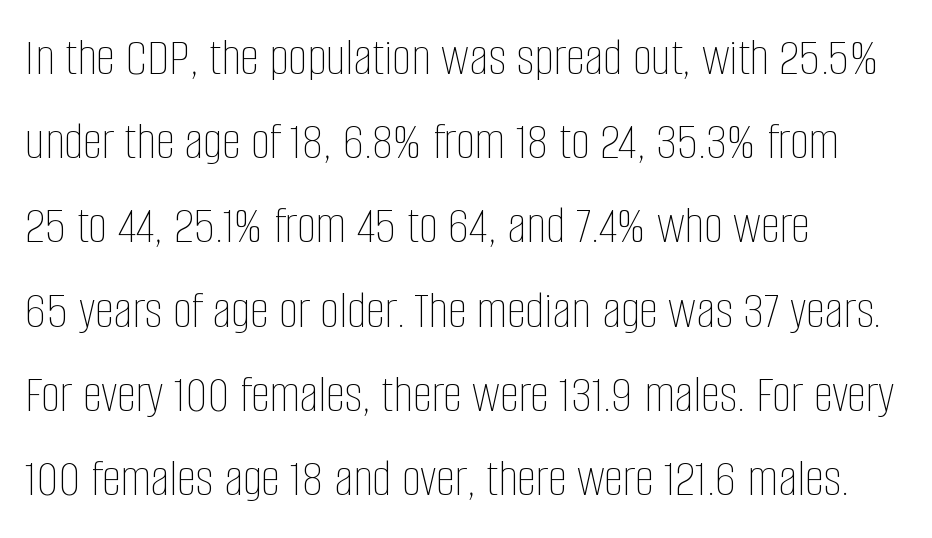
{"italic": "no", "bold": "no", "weight": "thin", "width": "condensed", "stroke_contrast": "low", "x_height": "large", "monospaced": "no", "underline": "no", "align": "left", "line_spacing": "normal", "line_spacing_ratio": 1.56, "letter_spacing": "normal", "letter_spacing_em": 0.0, "glyph_px": 54}
